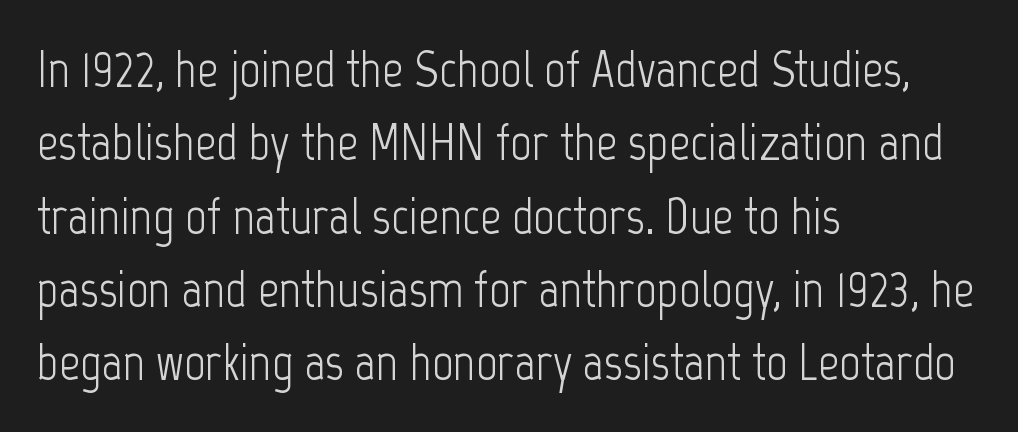
Nothing sits at the stroke ends, so this counts as sans-serif. Lines of text with bare space underneath. Reading down the column, the eye jumps a familiar distance to each next line. Italic: no, the glyphs are upright roman.
